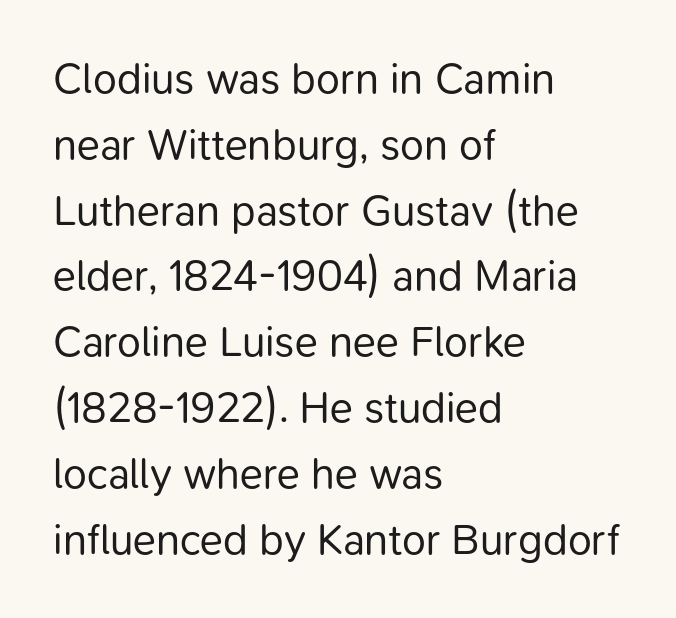
Classification — sans serif. Proportional: the letters do not fall into vertical columns. How would I describe the line gaps? Plain and ordinary. The face used here is rendered with its standard letterfit.
